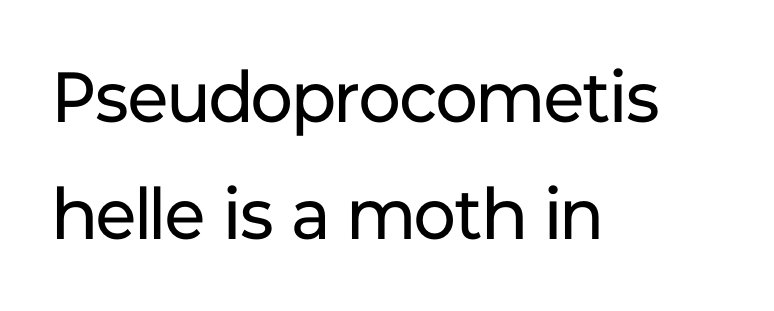
Every row of glyphs begins at an identical x-position on the left. Are there feet on the stems? There aren't — it's a sans. The weight tops out at a normal text grade. In terms of posture, this sample is upright. Looks like regular typesetting: each glyph gets only the width it needs. Nobody drew a line under any word here.
